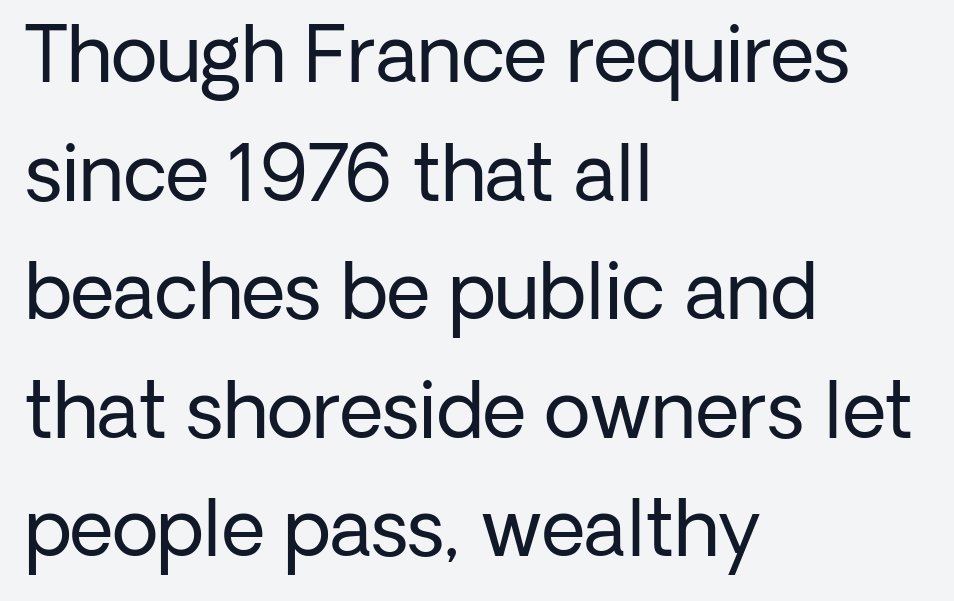
The rendering anchors every line to the left-hand side. Unbolded letterforms with no extra heft. Horizontal bands of white between lines are of average thickness. Anything drawn beneath the words? Only blank space. The rendering uses natural spacing where letterforms have individual widths.
